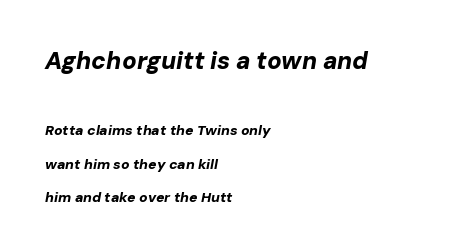
Q: Is the text bold? A: Yes.
Q: Is the text italic (slanted)? A: Yes, it leans right by about 10 degrees.
Q: Is the text underlined? A: No.
Q: How is the paragraph aligned? A: Left-aligned.
Q: Is the spacing between letters normal or unusually wide? A: Normal.
Q: Is the spacing between lines tight, normal or loose? A: Loose.
Q: Which block of text is set in a larger size, the first (top) or the second (bottom)? A: The first (top) one.
